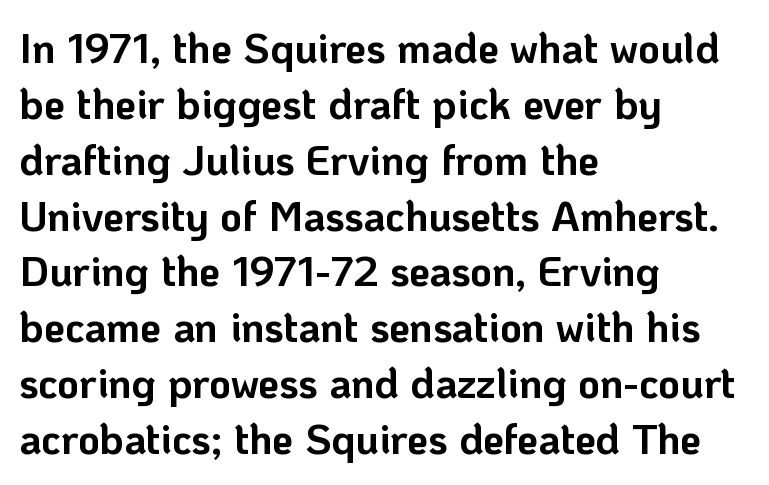
The image shows 42 px bold sans-serif type, upright; set left-aligned, normal line spacing (1.33x), normal letter spacing, not underlined; low stroke contrast and a medium x-height.
